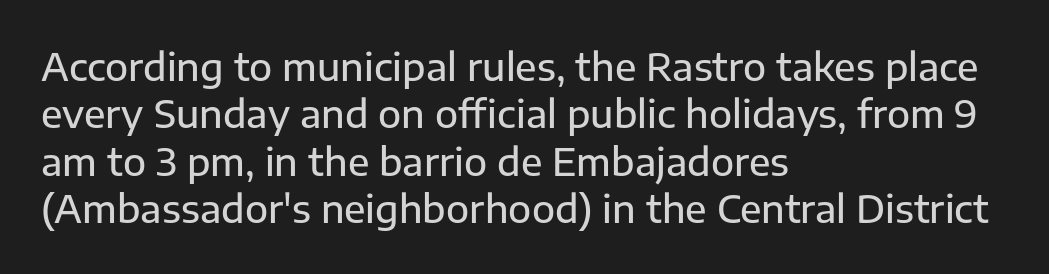
Descenders hang freely into open space. A typesetter would call this zero additional tracking. Regarding leading, the lines here are spaced in the standard way. Horizontal alignment here is leftward, the default for most running prose.
